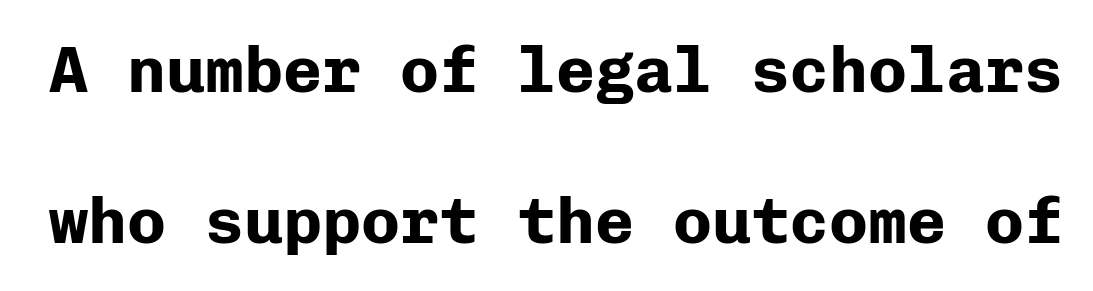
{"serif": "no", "italic": "no", "bold": "yes", "weight": "bold", "width": "normal", "stroke_contrast": "low", "x_height": "medium", "monospaced": "yes", "underline": "no", "line_spacing": "loose", "line_spacing_ratio": 2.33, "letter_spacing": "normal", "letter_spacing_em": 0.0, "glyph_px": 65}
